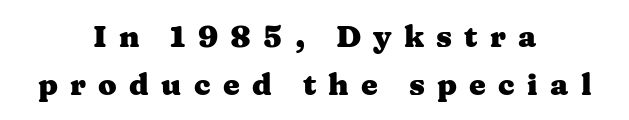
Q: Is the text bold? A: Yes.
Q: Is the text italic (slanted)? A: No, it is upright.
Q: Is the typeface a serif or a sans-serif typeface? A: Serif.
Q: Is the text underlined? A: No.
Q: How is the paragraph aligned? A: Centered.
Q: Is the spacing between letters normal or unusually wide? A: Unusually wide.
Q: Is the spacing between lines tight, normal or loose? A: Normal.
Q: Width (condensed, normal, or wide)? A: Wide.
Q: Stroke contrast? A: Medium.
Q: x-height? A: Medium.
Q: Monospaced? A: No.
